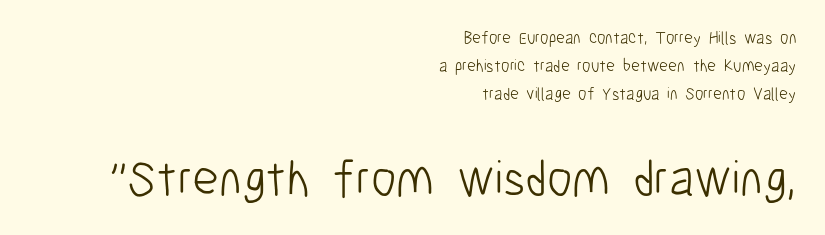
{"serif": "no", "italic": "no", "bold": "no", "weight": "light", "width": "condensed", "stroke_contrast": "low", "x_height": "medium", "monospaced": "no", "underline": "no", "align": "right", "line_spacing": "normal", "line_spacing_ratio": 1.65, "letter_spacing": "normal", "letter_spacing_em": 0.0, "larger_block": "second", "size_ratio": 3.0, "glyph_px": 51}
